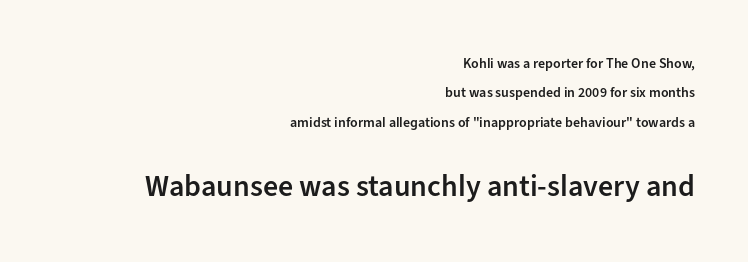
Q: Is the text bold? A: Semi-bold.
Q: Is the text italic (slanted)? A: No, it is upright.
Q: Is the typeface a serif or a sans-serif typeface? A: Sans-serif.
Q: Is the text underlined? A: No.
Q: How is the paragraph aligned? A: Right-aligned.
Q: Is the spacing between letters normal or unusually wide? A: Normal.
Q: Is the spacing between lines tight, normal or loose? A: Loose.
Q: Which block of text is set in a larger size, the first (top) or the second (bottom)? A: The second (bottom) one.
Q: Width (condensed, normal, or wide)? A: Normal.
Q: Stroke contrast? A: Low.
Q: x-height? A: Medium.
Q: Monospaced? A: No.
